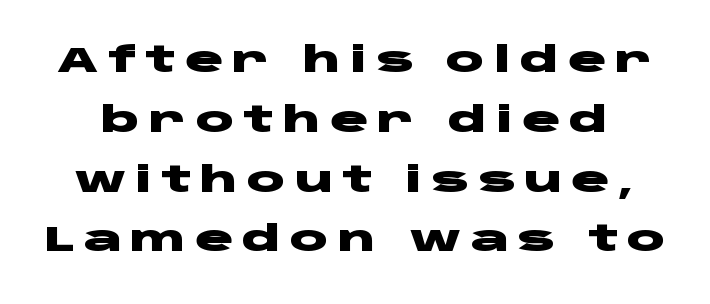
Q: Is the text bold? A: Yes.
Q: Is the text italic (slanted)? A: No, it is upright.
Q: Is the typeface a serif or a sans-serif typeface? A: Sans-serif.
Q: Is the text underlined? A: No.
Q: Is the spacing between letters normal or unusually wide? A: Unusually wide.
Q: Is the spacing between lines tight, normal or loose? A: Normal.
Q: Width (condensed, normal, or wide)? A: Wide.
Q: Stroke contrast? A: Low.
Q: x-height? A: Large.
Q: Monospaced? A: No.
